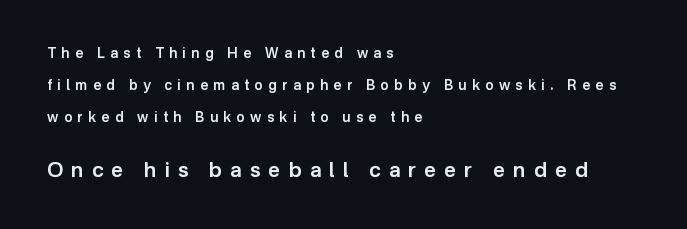
{"italic": "no", "bold": "semi", "underline": "no", "align": "left", "line_spacing": "loose", "line_spacing_ratio": 2.28, "letter_spacing": "wide", "letter_spacing_em": 0.38, "larger_block": "second", "size_ratio": 1.5, "glyph_px": 21}
